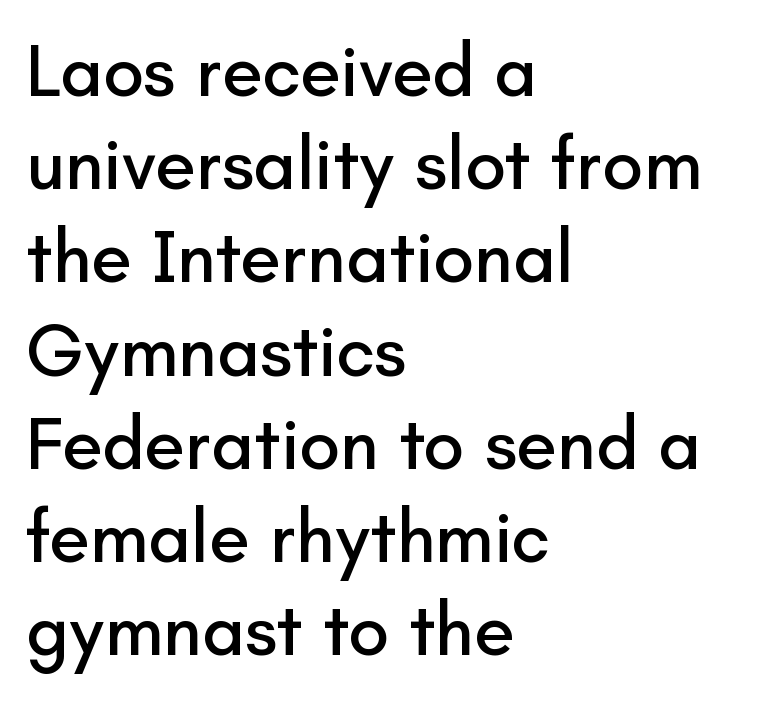
Q: Is the text italic (slanted)? A: No, it is upright.
Q: Is the typeface a serif or a sans-serif typeface? A: Sans-serif.
Q: Is the text underlined? A: No.
Q: How is the paragraph aligned? A: Left-aligned.
Q: Is the spacing between letters normal or unusually wide? A: Normal.
Q: Is the spacing between lines tight, normal or loose? A: Normal.
Q: Width (condensed, normal, or wide)? A: Normal.
Q: Stroke contrast? A: Low.
Q: x-height? A: Small.
Q: Monospaced? A: No.
